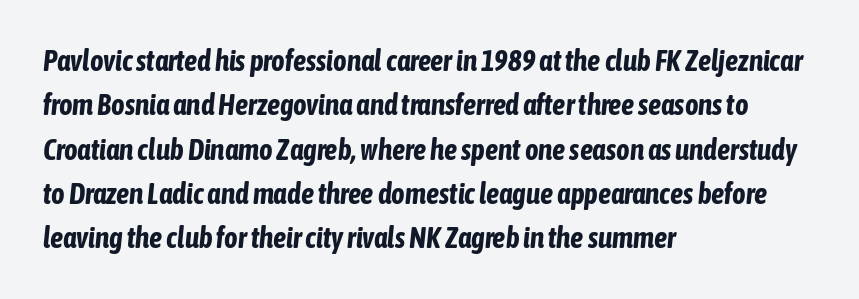
Q: Is the text bold? A: Yes.
Q: Is the text italic (slanted)? A: Yes, it leans right by about 6 degrees.
Q: Is the text underlined? A: No.
Q: How is the paragraph aligned? A: Left-aligned.
Q: Is the spacing between letters normal or unusually wide? A: Normal.
Q: Is the spacing between lines tight, normal or loose? A: Normal.
Q: Width (condensed, normal, or wide)? A: Condensed.
Q: Stroke contrast? A: Low.
Q: x-height? A: Medium.
Q: Monospaced? A: No.
